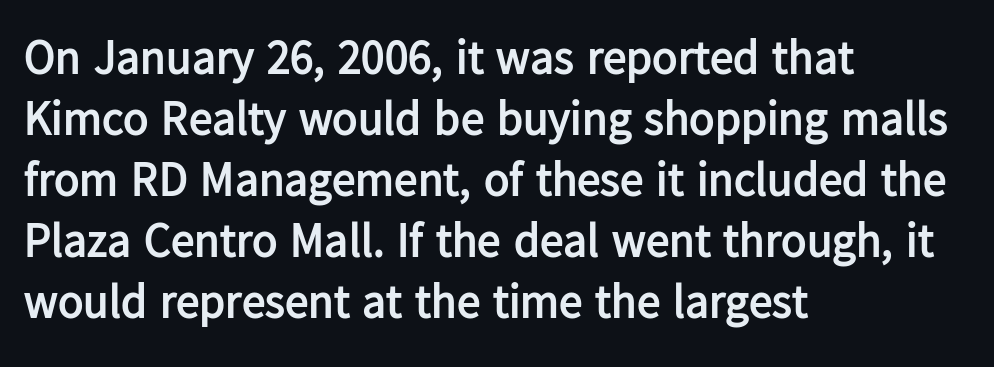
{"serif": "no", "italic": "no", "bold": "yes", "weight": "semibold", "width": "normal", "stroke_contrast": "low", "x_height": "medium", "monospaced": "no", "underline": "no", "align": "left", "line_spacing": "normal", "line_spacing_ratio": 1.3, "letter_spacing": "normal", "letter_spacing_em": 0.0, "glyph_px": 47}
